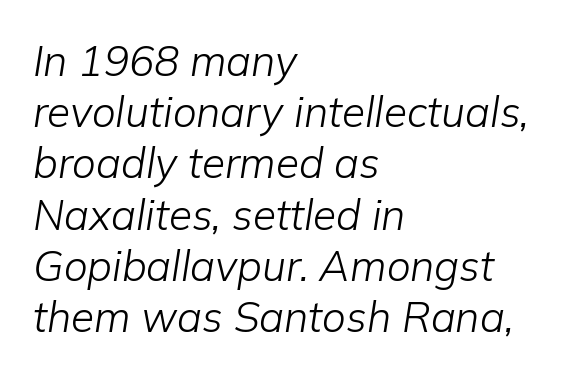
The image shows 42 px light type, italic (leaning right); set left-aligned, line spacing 1.22x, normal letter spacing, not underlined; low stroke contrast and a medium x-height.
